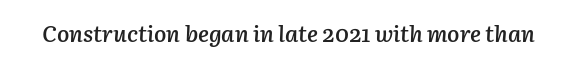
{"italic": "yes", "lean": "right", "slant_degrees": 3, "bold": "semi", "underline": "no", "letter_spacing": "normal", "letter_spacing_em": 0.0, "glyph_px": 23}
